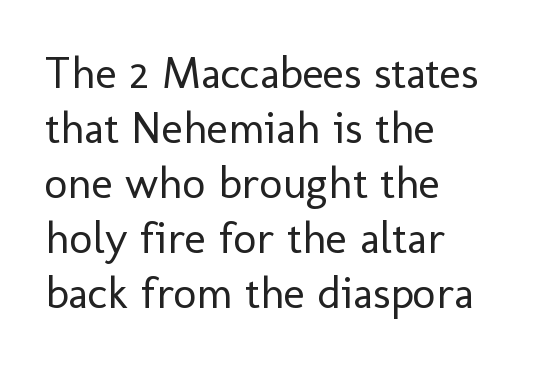
Q: Is the text bold? A: No.
Q: Is the text italic (slanted)? A: No, it is upright.
Q: Is the typeface a serif or a sans-serif typeface? A: Sans-serif.
Q: Is the text underlined? A: No.
Q: How is the paragraph aligned? A: Left-aligned.
Q: Is the spacing between letters normal or unusually wide? A: Normal.
Q: Width (condensed, normal, or wide)? A: Normal.
Q: Stroke contrast? A: Low.
Q: x-height? A: Medium.
Q: Monospaced? A: No.
